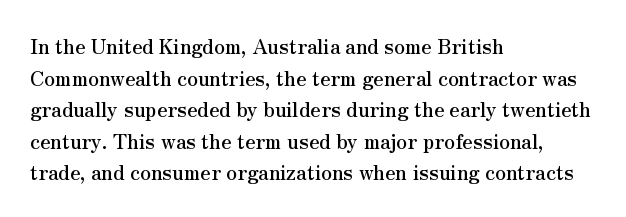
{"italic": "no", "underline": "no", "align": "left", "line_spacing": "normal", "line_spacing_ratio": 1.58, "letter_spacing": "normal", "letter_spacing_em": 0.0, "glyph_px": 20}
